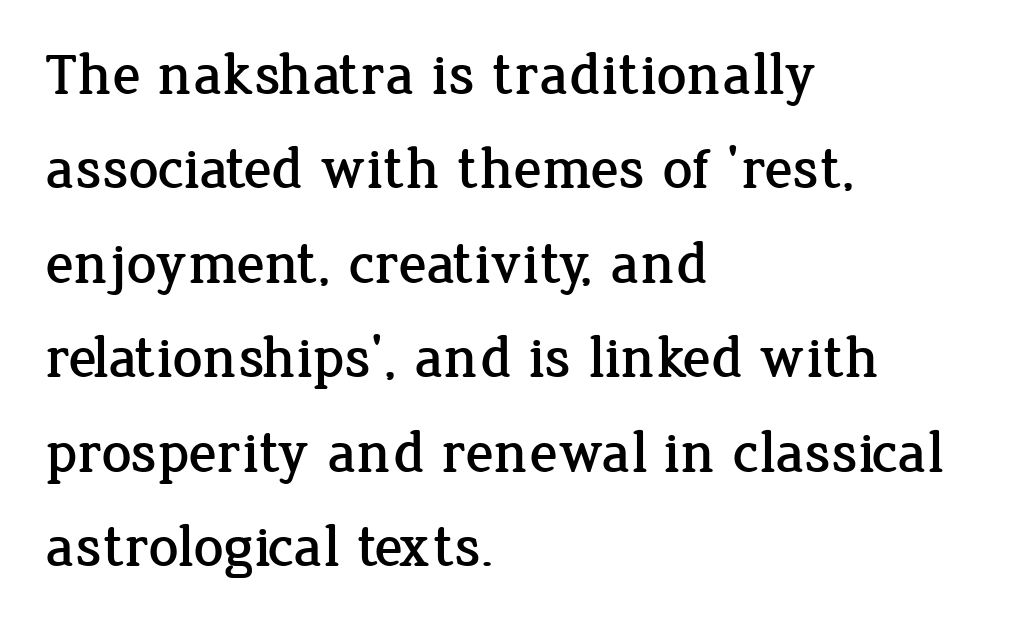
The rendering uses natural spacing where letterforms have individual widths. This rendering uses left alignment, leaving the right contour irregular. The rendering uses a moderate line-height, typical for paragraphs. The font family rendered here belongs to the serif group. The face used here is rendered with its standard letterfit.
